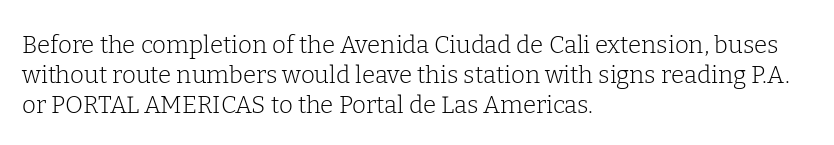
Honestly, there is no underline to notice here at all. The font's upright variant was chosen for this text. Horizontally, the lines are justified to the leading edge only. Bold? No — there's no thickening of the strokes.
